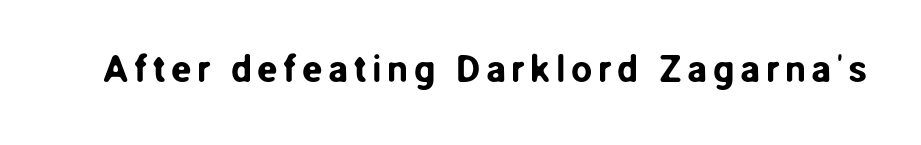
{"serif": "no", "italic": "no", "width": "normal", "stroke_contrast": "low", "x_height": "medium", "monospaced": "no", "underline": "no", "glyph_px": 38}
